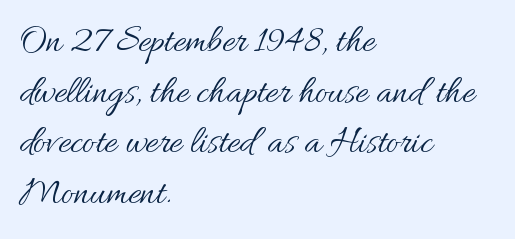
Q: Is the text bold? A: No.
Q: Is the text italic (slanted)? A: Yes.
Q: Is the text underlined? A: No.
Q: How is the paragraph aligned? A: Left-aligned.
Q: Is the spacing between letters normal or unusually wide? A: Normal.
Q: Is the spacing between lines tight, normal or loose? A: Normal.
Q: Width (condensed, normal, or wide)? A: Normal.
Q: Stroke contrast? A: Medium.
Q: x-height? A: Small.
Q: Monospaced? A: No.
